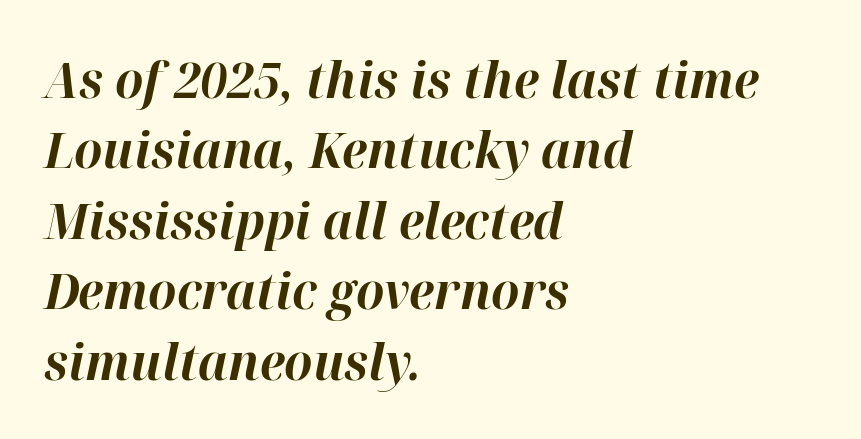
The image shows 50 px bold type, italic (leaning right); set left-aligned, normal line spacing (1.41x), normal letter spacing, not underlined; high stroke contrast and a medium x-height.
